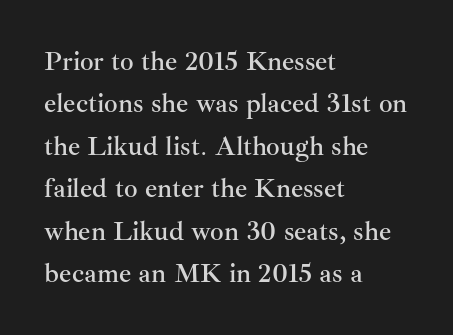
{"italic": "no", "underline": "no", "align": "left", "line_spacing": "normal", "line_spacing_ratio": 1.57, "letter_spacing": "normal", "letter_spacing_em": 0.0, "glyph_px": 27}
